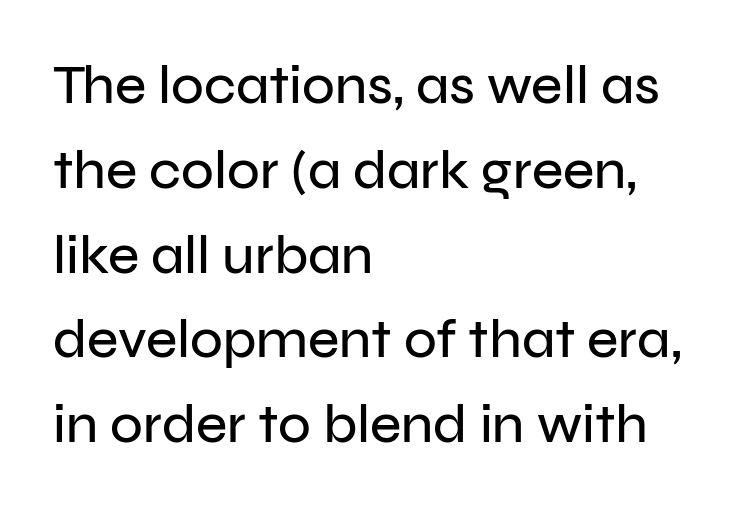
Notice how the passage keeps a crisp vertical edge on the left only. The type sits square on the baseline with zero lean. A bare baseline throughout the passage. Are there feet on the stems? There aren't — it's a sans.
